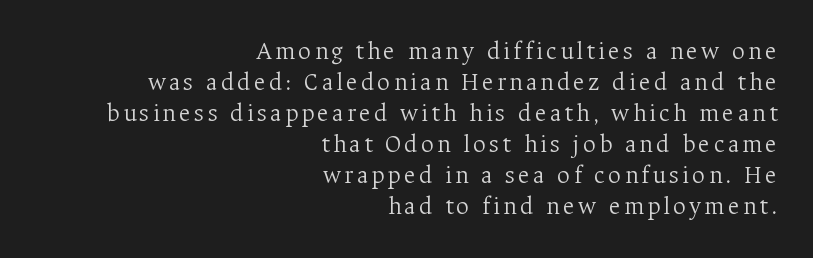
The image shows 25 px text type, upright; set right-aligned, line spacing 1.24x, not underlined.
